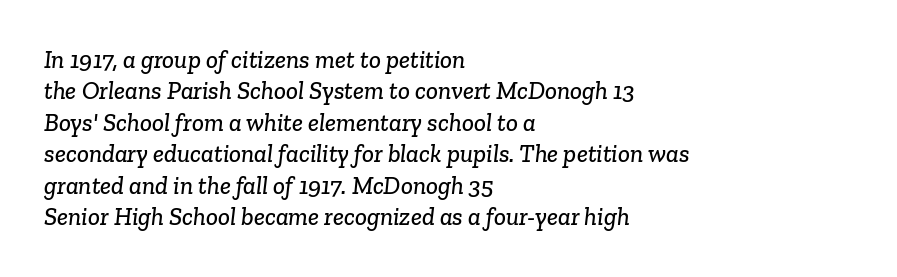
The image shows 25 px text type; set left-aligned, normal line spacing (1.26x), normal letter spacing, not underlined.
